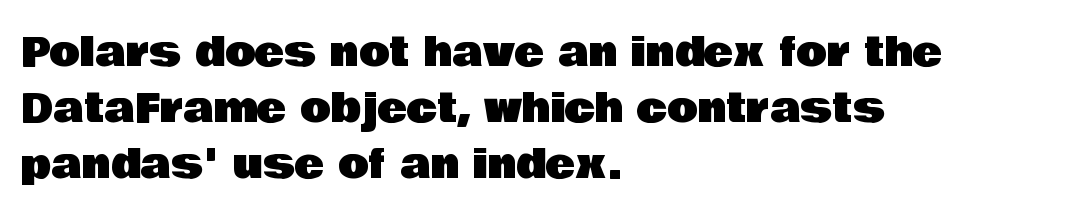
{"serif": "no", "italic": "no", "width": "normal", "stroke_contrast": "low", "x_height": "large", "monospaced": "no", "underline": "no", "align": "left", "line_spacing": "normal", "line_spacing_ratio": 1.4, "letter_spacing": "normal", "letter_spacing_em": 0.0, "glyph_px": 40}
